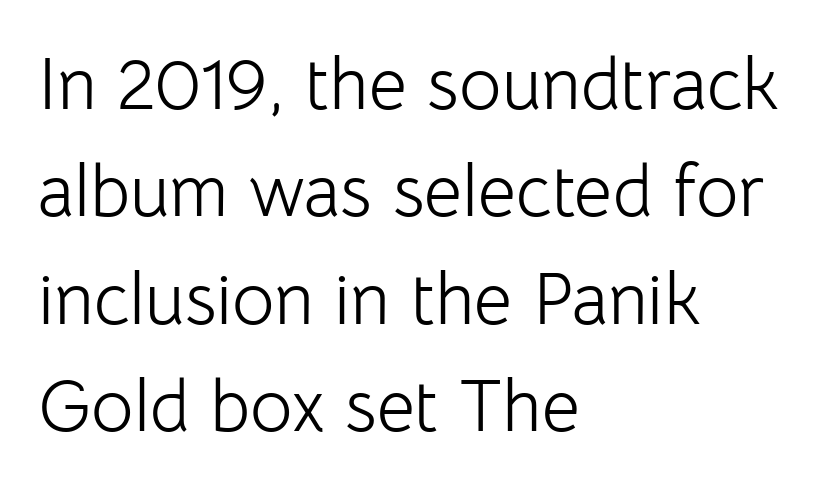
Nope, not italic — everything's standing straight. Do the characters align in a grid? No, the font is proportional. Inter-character spacing is left at the font's built-in metrics. The block of text has a typical density, with ordinary space between rows. The specimen omits any rule beneath the text block's lines.
